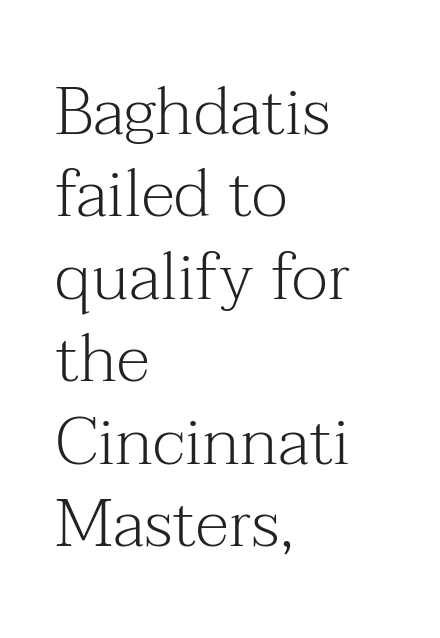
The typography opts for an upright posture over an oblique one. Think of a printed novel: that variable character pitch is what you see here. This is not heavy type; no bold has been used. The words here are not underlined. Between one letter and the next there's only the usual sliver of space.
